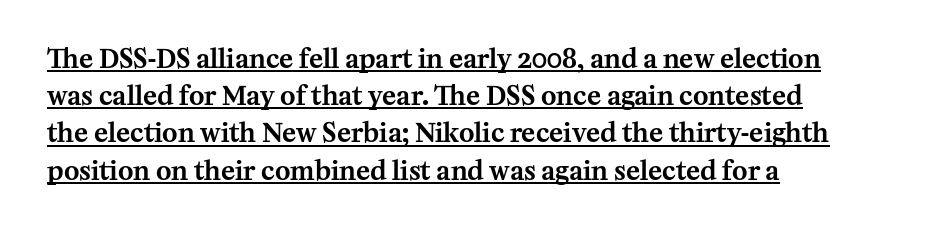
The image shows 26 px text type, upright; set left-aligned, normal line spacing (1.43x), normal letter spacing, underlined.
